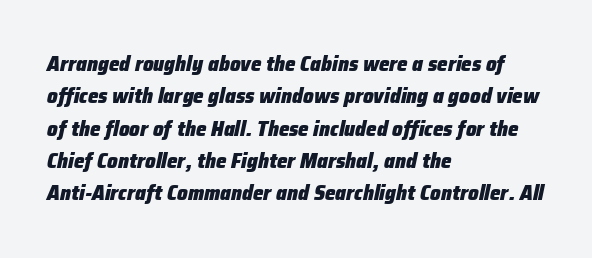
Q: Is the text bold? A: Yes.
Q: Is the text italic (slanted)? A: Yes, it leans right by about 12 degrees.
Q: Is the text underlined? A: No.
Q: How is the paragraph aligned? A: Left-aligned.
Q: Is the spacing between letters normal or unusually wide? A: Normal.
Q: Is the spacing between lines tight, normal or loose? A: Normal.
